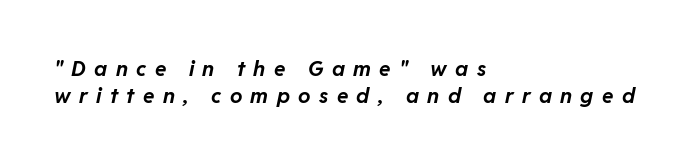
The image shows 21 px bold type, italic (leaning right); set left-aligned, normal line spacing (1.29x), unusually wide letter spacing (+0.4 em), not underlined.
